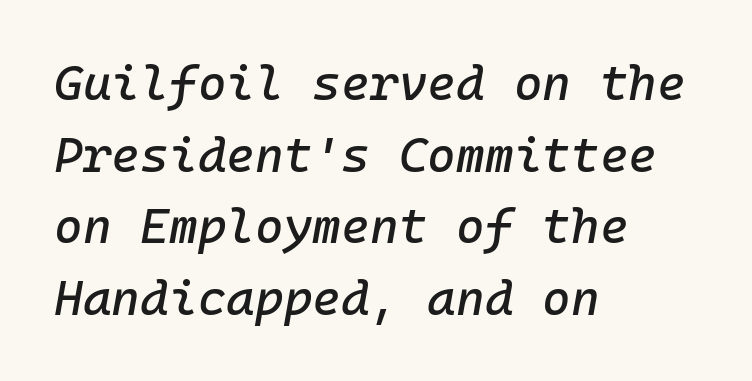
{"italic": "yes", "lean": "right", "slant_degrees": 10, "width": "normal", "stroke_contrast": "low", "x_height": "medium", "underline": "no", "align": "left", "line_spacing": "normal", "line_spacing_ratio": 1.46, "letter_spacing": "normal", "letter_spacing_em": 0.0, "glyph_px": 49}
